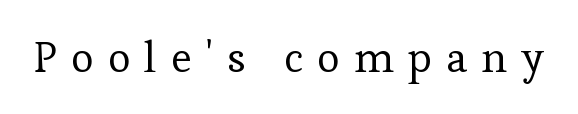
Q: Is the text bold? A: No.
Q: Is the text italic (slanted)? A: No, it is upright.
Q: Is the typeface a serif or a sans-serif typeface? A: Serif.
Q: Is the text underlined? A: No.
Q: Is the spacing between letters normal or unusually wide? A: Unusually wide.
Q: Width (condensed, normal, or wide)? A: Normal.
Q: Stroke contrast? A: Low.
Q: x-height? A: Medium.
Q: Monospaced? A: No.
